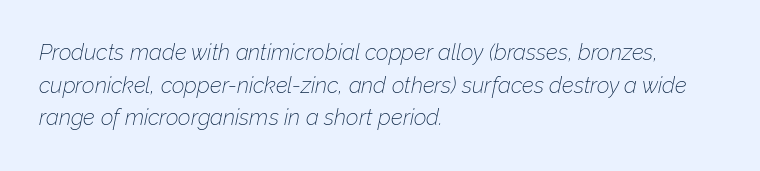
The image shows 22 px text type, italic (leaning right); set left-aligned, normal line spacing (1.48x), normal letter spacing, not underlined.
